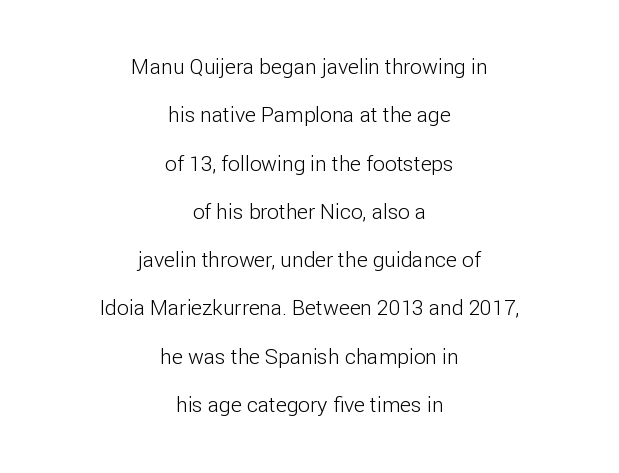
{"italic": "no", "bold": "no", "underline": "no", "align": "center", "line_spacing": "loose", "line_spacing_ratio": 2.3, "letter_spacing": "normal", "letter_spacing_em": 0.0, "glyph_px": 21}
